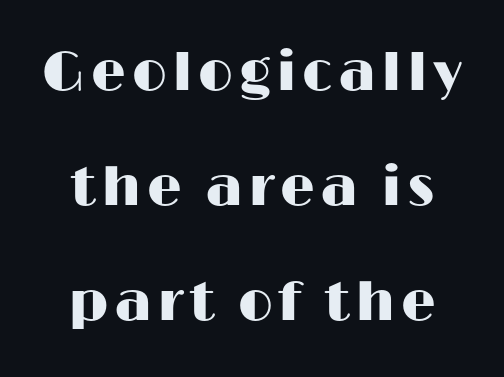
{"serif": "no", "italic": "no", "width": "wide", "stroke_contrast": "high", "x_height": "medium", "monospaced": "no", "underline": "no", "line_spacing": "loose", "line_spacing_ratio": 2.09, "glyph_px": 55}
